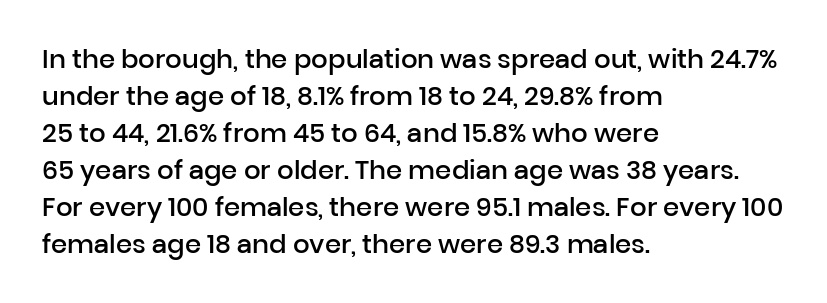
Q: Is the text bold? A: Semi-bold.
Q: Is the text italic (slanted)? A: No, it is upright.
Q: Is the text underlined? A: No.
Q: How is the paragraph aligned? A: Left-aligned.
Q: Is the spacing between letters normal or unusually wide? A: Normal.
Q: Is the spacing between lines tight, normal or loose? A: Normal.
